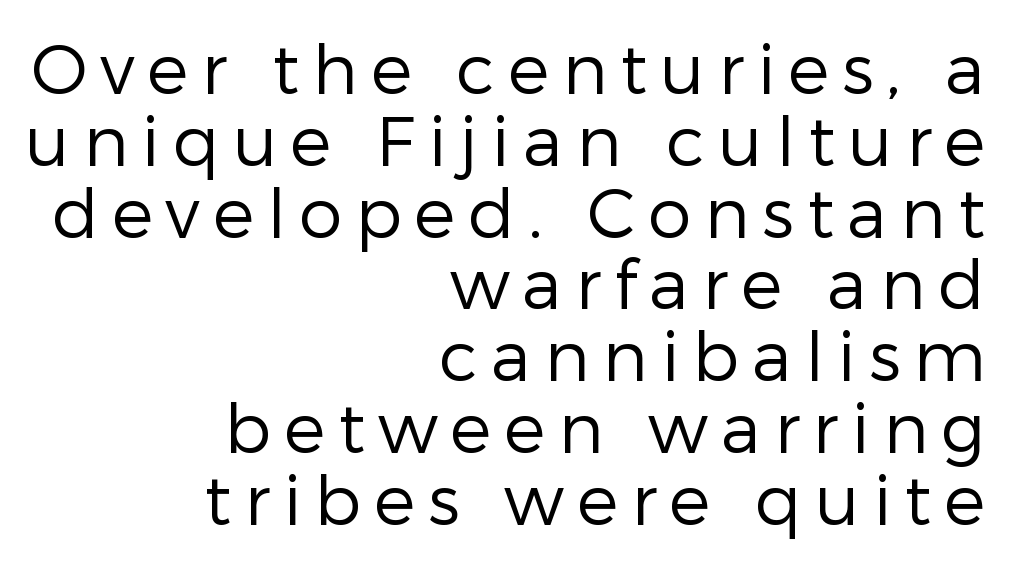
{"serif": "no", "italic": "no", "bold": "no", "weight": "regular", "width": "normal", "stroke_contrast": "low", "x_height": "medium", "monospaced": "no", "underline": "no", "align": "right", "line_spacing": "tight", "line_spacing_ratio": 1.04, "glyph_px": 69}
